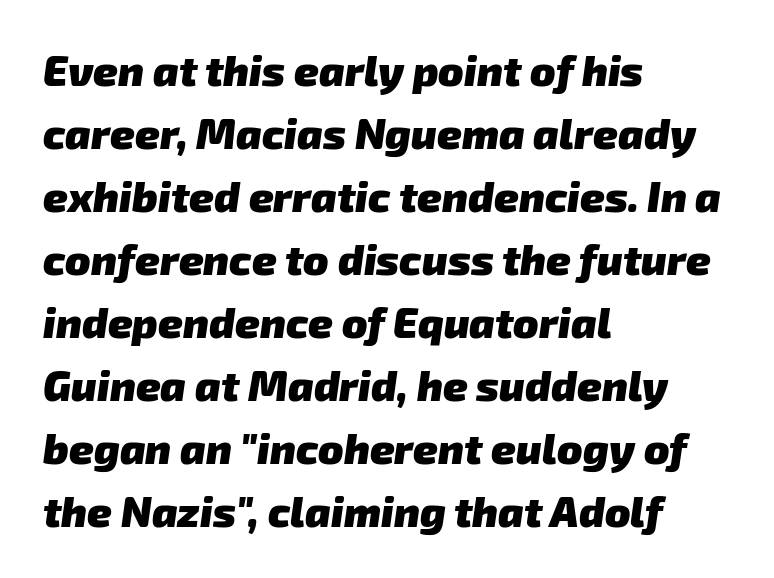
{"serif": "no", "bold": "yes", "weight": "heavy", "width": "normal", "stroke_contrast": "low", "x_height": "medium", "monospaced": "no", "underline": "no", "align": "left", "line_spacing": "normal", "line_spacing_ratio": 1.5, "letter_spacing": "normal", "letter_spacing_em": 0.0, "glyph_px": 42}
